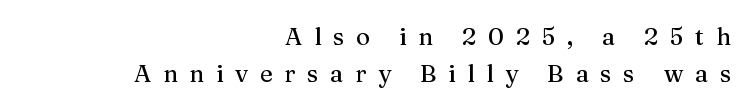
Vertical spacing — default. The type is letterspaced generously, with wide tracking. Short and long lines alike share a common ending point at right. Descenders hang freely into open space.
